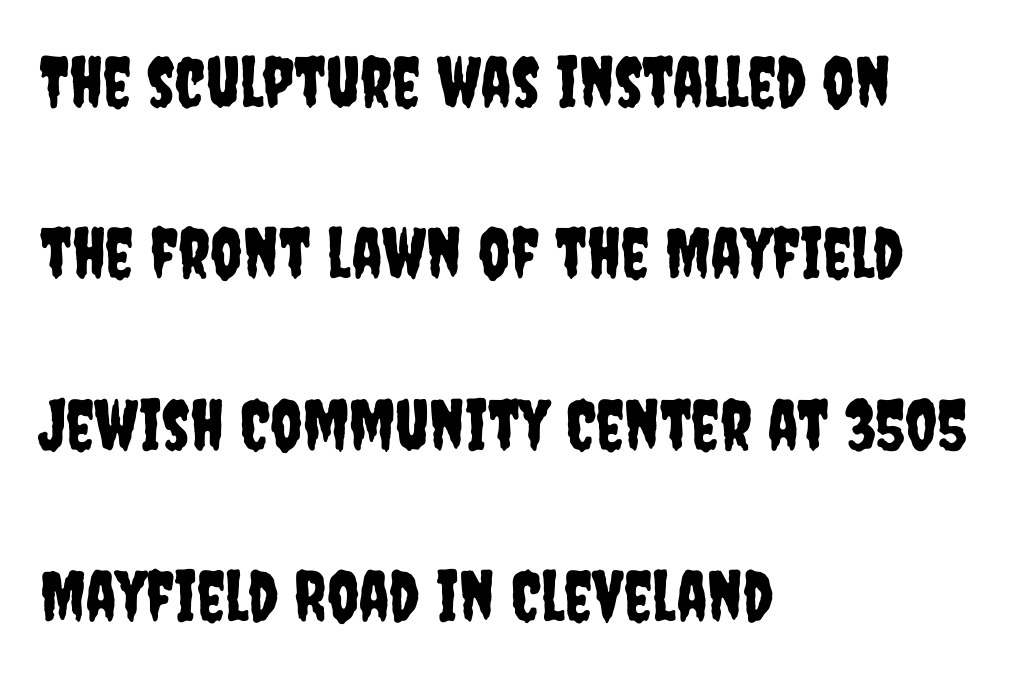
Notice how the stems are strictly vertical — no italics here. This rendering employs a face without finishing strokes, i.e., a sans-serif. Horizontal alignment here is leftward, the default for most running prose. Do the characters align in a grid? No, the font is proportional.
